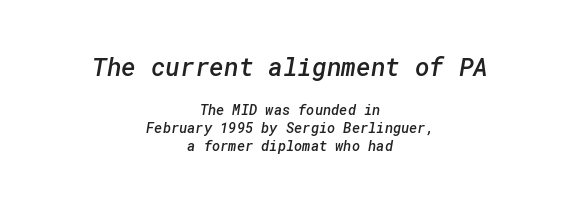
{"bold": "semi", "underline": "no", "align": "center", "line_spacing": "normal", "line_spacing_ratio": 1.26, "letter_spacing": "normal", "letter_spacing_em": 0.0, "larger_block": "first", "size_ratio": 1.79, "glyph_px": 25}
